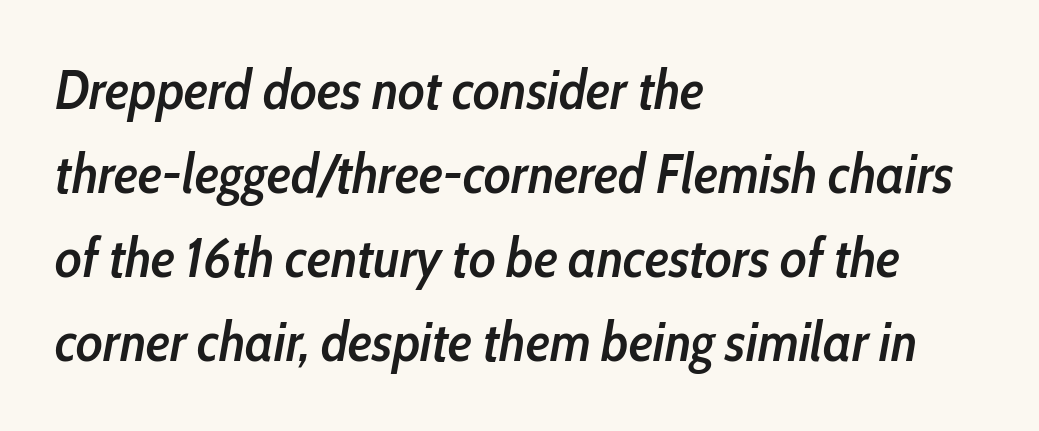
The image shows 55 px semibold, condensed type, italic (leaning right); set left-aligned, normal line spacing (1.53x), normal letter spacing, not underlined; low stroke contrast and a medium x-height.
